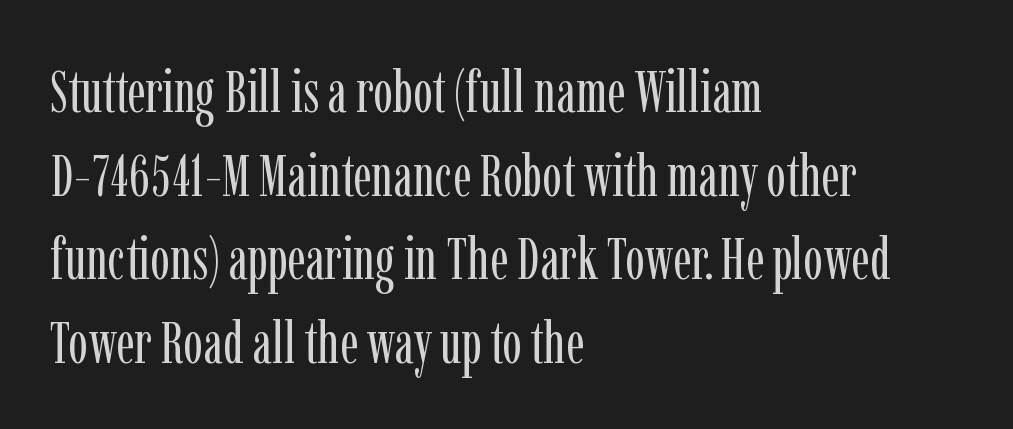
{"serif": "yes", "italic": "no", "bold": "no", "weight": "regular", "width": "condensed", "stroke_contrast": "low", "x_height": "medium", "monospaced": "no", "underline": "no", "align": "left", "line_spacing": "normal", "line_spacing_ratio": 1.44, "letter_spacing": "normal", "letter_spacing_em": 0.0, "glyph_px": 58}
